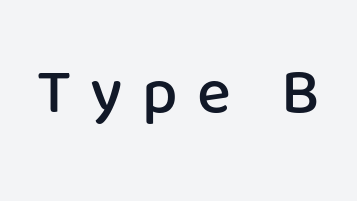
{"serif": "no", "italic": "no", "bold": "semi", "weight": "semibold", "width": "normal", "stroke_contrast": "low", "x_height": "medium", "monospaced": "no", "underline": "no", "letter_spacing": "wide", "letter_spacing_em": 0.3, "glyph_px": 64}
